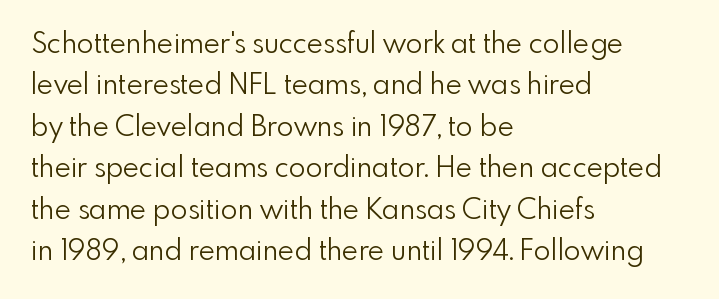
Q: Is the text bold? A: No.
Q: Is the text italic (slanted)? A: No, it is upright.
Q: Is the typeface a serif or a sans-serif typeface? A: Sans-serif.
Q: Is the text underlined? A: No.
Q: How is the paragraph aligned? A: Left-aligned.
Q: Is the spacing between letters normal or unusually wide? A: Normal.
Q: Is the spacing between lines tight, normal or loose? A: Normal.
Q: Width (condensed, normal, or wide)? A: Normal.
Q: x-height? A: Small.
Q: Monospaced? A: No.
